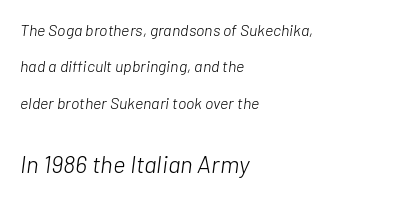
The designer dialed line spacing up above the default. The weight would be labelled regular, book, light, or lighter still. In terms of letterspacing, this is plain default setting. The setting favours the left margin, as ordinary paragraphs usually do.
